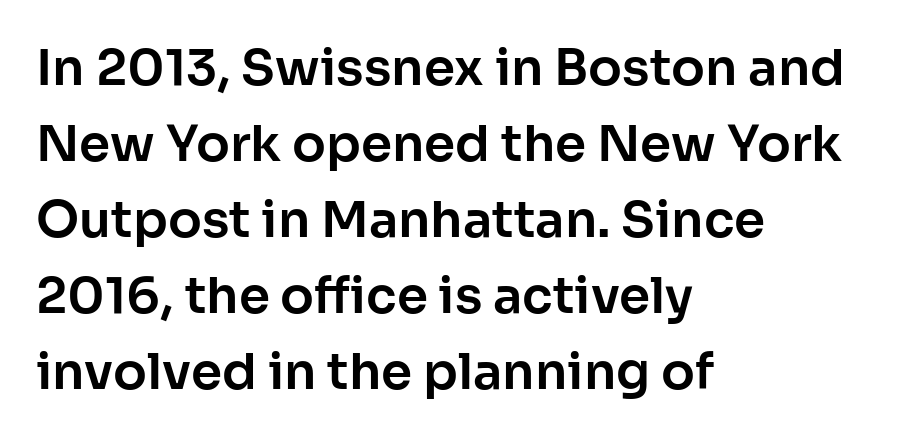
The image shows 50 px sans-serif type, upright; set left-aligned, normal line spacing (1.52x), normal letter spacing, not underlined; low stroke contrast and a medium x-height.
